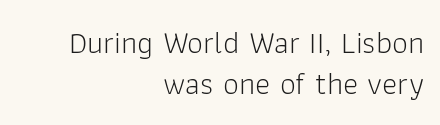
The image shows 32 px light sans-serif type, upright; set right-aligned, normal line spacing (1.28x), normal letter spacing, not underlined; low stroke contrast and a medium x-height.
